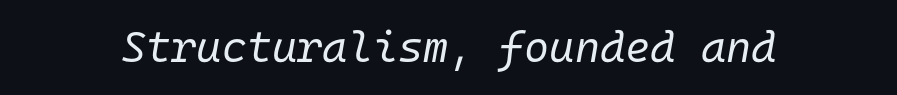
{"italic": "yes", "lean": "right", "slant_degrees": 10, "bold": "no", "weight": "regular", "width": "normal", "stroke_contrast": "low", "x_height": "medium", "monospaced": "yes", "underline": "no", "letter_spacing": "normal", "letter_spacing_em": 0.0, "glyph_px": 43}
